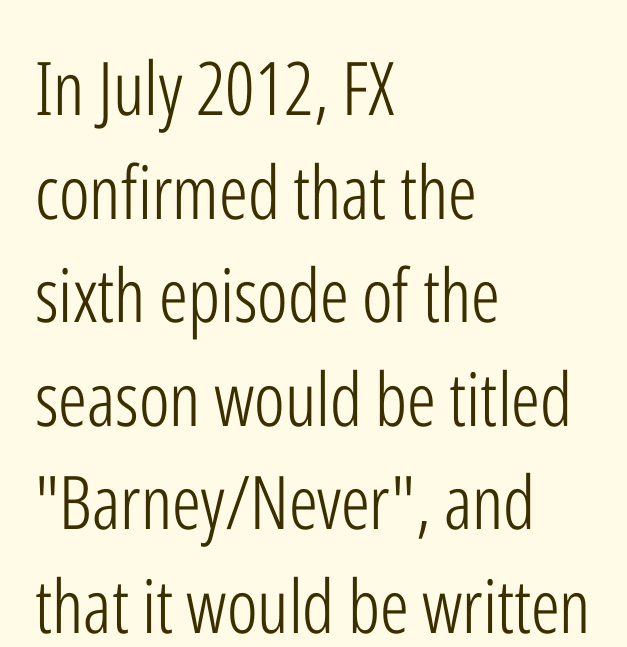
Q: Is the text bold? A: No.
Q: Is the text italic (slanted)? A: No, it is upright.
Q: Is the typeface a serif or a sans-serif typeface? A: Sans-serif.
Q: Is the text underlined? A: No.
Q: How is the paragraph aligned? A: Left-aligned.
Q: Is the spacing between letters normal or unusually wide? A: Normal.
Q: Is the spacing between lines tight, normal or loose? A: Normal.
Q: Width (condensed, normal, or wide)? A: Condensed.
Q: Stroke contrast? A: Low.
Q: x-height? A: Medium.
Q: Monospaced? A: No.
